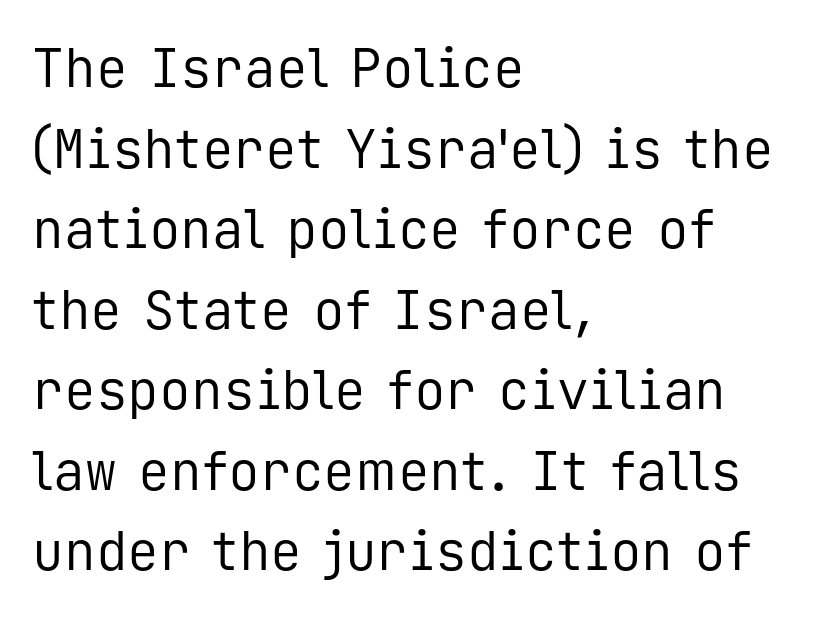
{"serif": "no", "italic": "no", "bold": "no", "weight": "regular", "width": "normal", "stroke_contrast": "low", "x_height": "medium", "monospaced": "yes", "underline": "no", "align": "left", "line_spacing": "normal", "line_spacing_ratio": 1.52, "letter_spacing": "normal", "letter_spacing_em": 0.0, "glyph_px": 53}
